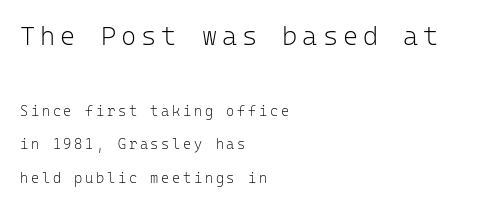
The image shows 26 px text type, upright; set left-aligned, loose line spacing (2.39x), not underlined; the first (top) block is 1.86x larger.
